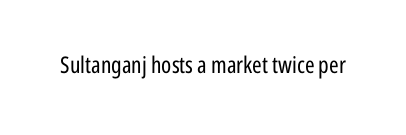
{"italic": "no", "bold": "no", "underline": "no", "letter_spacing": "normal", "letter_spacing_em": 0.0, "glyph_px": 23}
